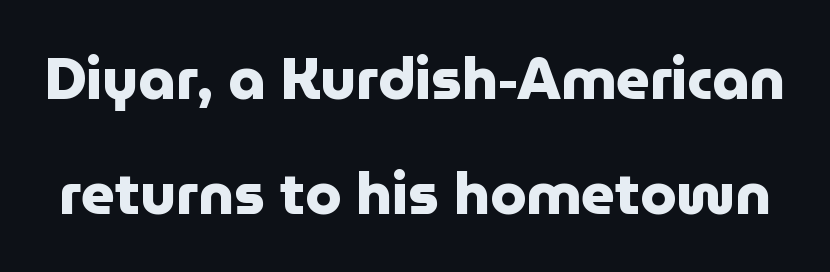
{"serif": "no", "italic": "no", "bold": "yes", "weight": "heavy", "width": "normal", "stroke_contrast": "low", "x_height": "medium", "monospaced": "no", "underline": "no", "line_spacing": "loose", "line_spacing_ratio": 1.98, "letter_spacing": "normal", "letter_spacing_em": 0.0, "glyph_px": 58}
